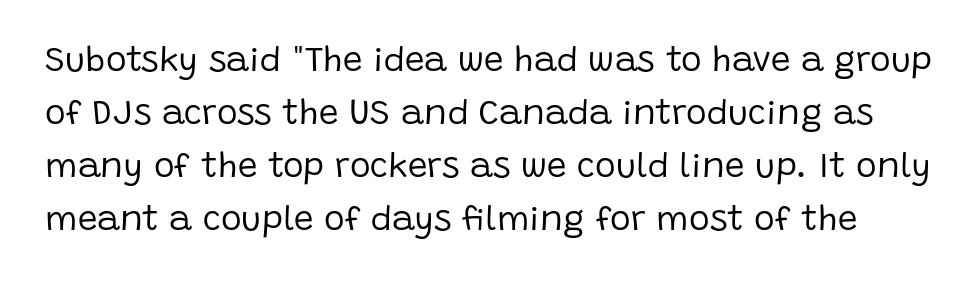
The image shows 35 px regular-weight sans-serif type, upright; set normal line spacing (1.51x), normal letter spacing, not underlined; low stroke contrast and a large x-height.
